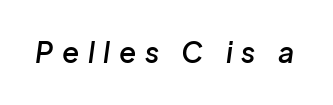
Q: Is the text bold? A: Semi-bold.
Q: Is the text italic (slanted)? A: Yes, it leans right by about 8 degrees.
Q: Is the text underlined? A: No.
Q: Is the spacing between letters normal or unusually wide? A: Unusually wide.
Q: Width (condensed, normal, or wide)? A: Normal.
Q: Stroke contrast? A: Low.
Q: x-height? A: Medium.
Q: Monospaced? A: No.
